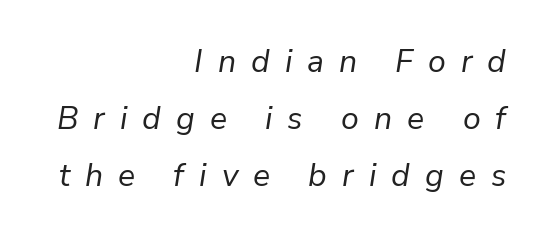
Q: Is the text bold? A: No.
Q: Is the text italic (slanted)? A: Yes, it leans right by about 9 degrees.
Q: Is the text underlined? A: No.
Q: How is the paragraph aligned? A: Right-aligned.
Q: Is the spacing between letters normal or unusually wide? A: Unusually wide.
Q: Width (condensed, normal, or wide)? A: Normal.
Q: Stroke contrast? A: Low.
Q: x-height? A: Medium.
Q: Monospaced? A: No.
